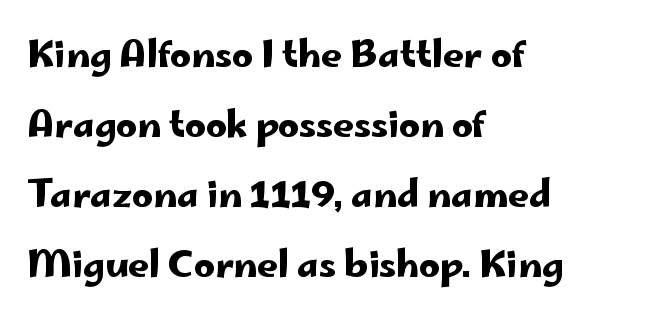
The image shows 36 px wide sans-serif type, upright; set left-aligned, loose line spacing (1.94x), normal letter spacing, not underlined; low stroke contrast and a small x-height.
